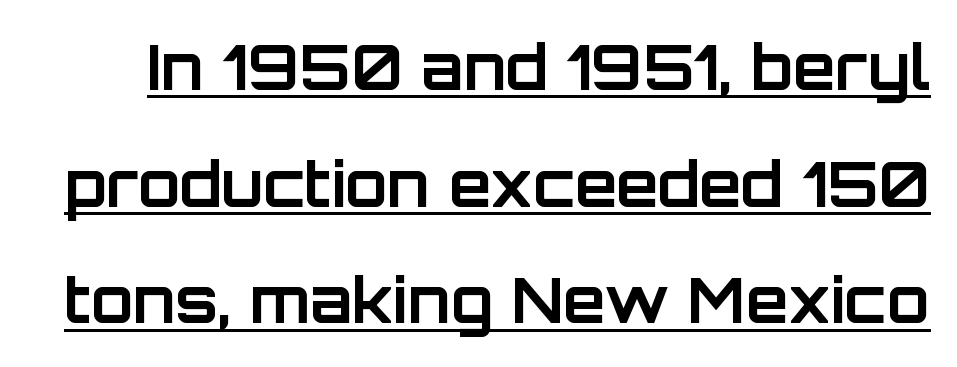
The image shows 62 px bold sans-serif type, upright; set line spacing 1.88x, normal letter spacing, underlined; low stroke contrast and a large x-height.
